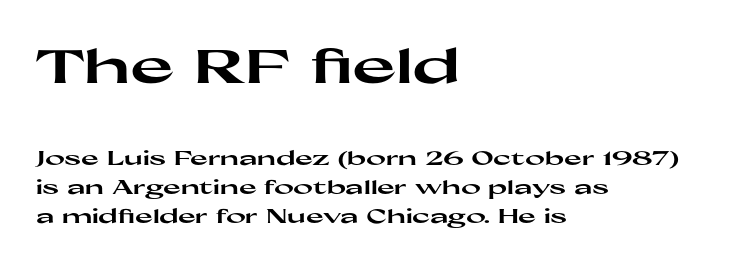
{"serif": "no", "italic": "no", "bold": "yes", "weight": "heavy", "width": "wide", "stroke_contrast": "high", "x_height": "medium", "monospaced": "no", "underline": "no", "align": "left", "line_spacing": "normal", "line_spacing_ratio": 1.53, "letter_spacing": "normal", "letter_spacing_em": 0.0, "larger_block": "first", "size_ratio": 2.47, "glyph_px": 47}
